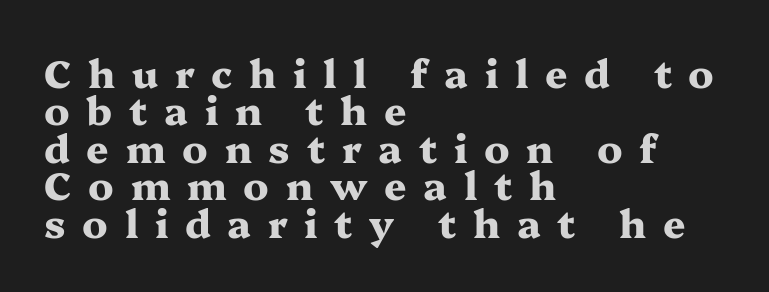
The image shows 39 px heavy, wide serif type, upright; set left-aligned, tight line spacing (0.96x), unusually wide letter spacing (+0.43 em), not underlined; medium stroke contrast and a medium x-height.
